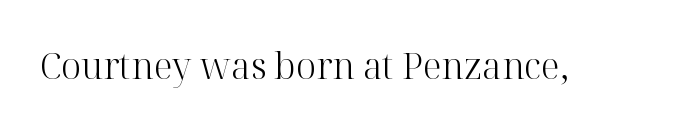
{"serif": "yes", "italic": "no", "bold": "no", "weight": "light", "width": "normal", "stroke_contrast": "high", "x_height": "medium", "monospaced": "no", "underline": "no", "letter_spacing": "normal", "letter_spacing_em": 0.0, "glyph_px": 36}
